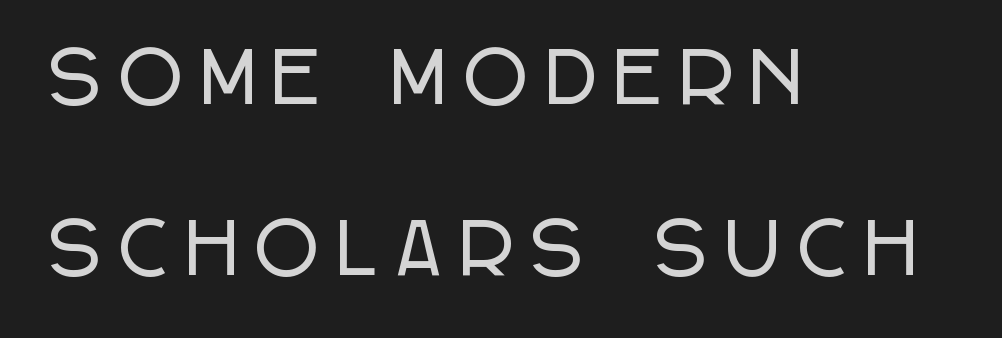
The image shows 69 px condensed sans-serif type, upright; set left-aligned, loose line spacing (2.48x), unusually wide letter spacing (+0.27 em), not underlined; low stroke contrast and a large x-height.
